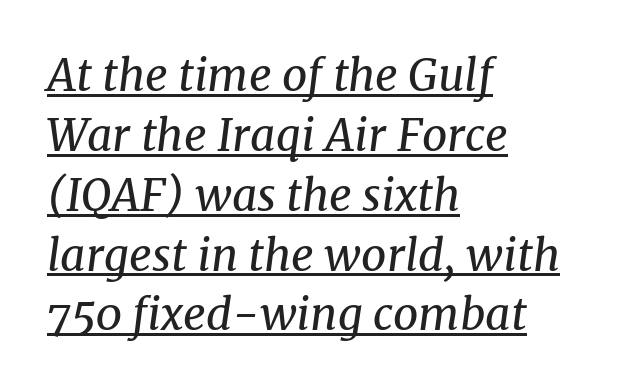
Q: Is the text bold? A: No.
Q: Is the text italic (slanted)? A: Yes, it leans right by about 8 degrees.
Q: Is the typeface a serif or a sans-serif typeface? A: Serif.
Q: Is the text underlined? A: Yes.
Q: How is the paragraph aligned? A: Left-aligned.
Q: Is the spacing between letters normal or unusually wide? A: Normal.
Q: Is the spacing between lines tight, normal or loose? A: Normal.
Q: Width (condensed, normal, or wide)? A: Normal.
Q: Stroke contrast? A: Medium.
Q: x-height? A: Medium.
Q: Monospaced? A: No.
